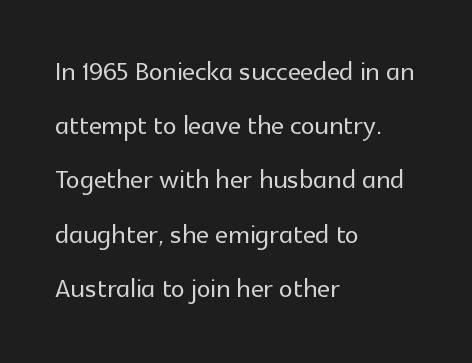
Q: Is the text italic (slanted)? A: No, it is upright.
Q: Is the typeface a serif or a sans-serif typeface? A: Sans-serif.
Q: Is the text underlined? A: No.
Q: How is the paragraph aligned? A: Left-aligned.
Q: Is the spacing between letters normal or unusually wide? A: Normal.
Q: Is the spacing between lines tight, normal or loose? A: Normal.
Q: Width (condensed, normal, or wide)? A: Normal.
Q: x-height? A: Medium.
Q: Monospaced? A: No.
